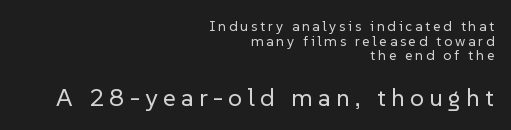
Small over large — that's the arrangement of the two blocks here. This reads as an unemphasized weight, regular at the heaviest. The letters stand upright; this is a roman face. Each word looks stretched out because of the extra space between its letters.
